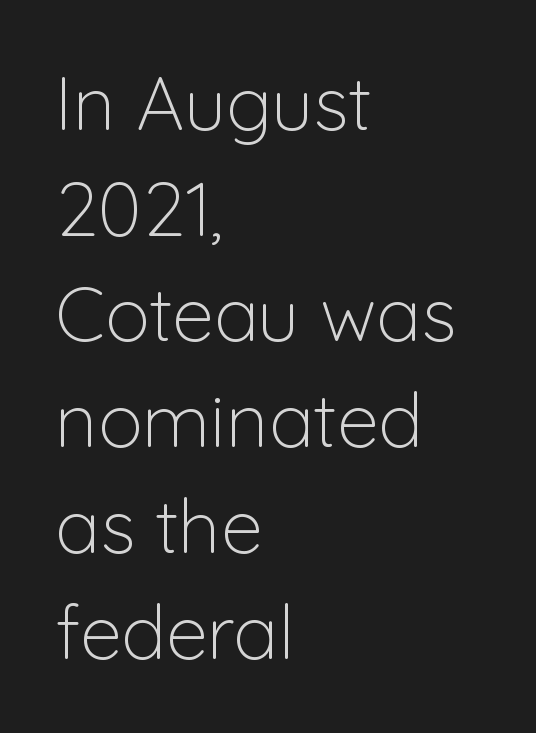
The image shows 75 px light sans-serif type, upright; set left-aligned, normal line spacing (1.41x), normal letter spacing, not underlined; low stroke contrast and a medium x-height.
